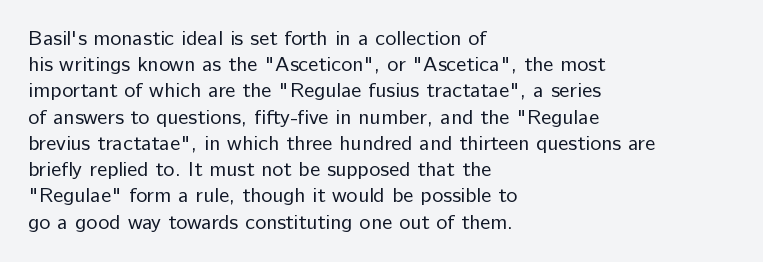
Q: Is the text bold? A: No.
Q: Is the text italic (slanted)? A: No, it is upright.
Q: Is the text underlined? A: No.
Q: How is the paragraph aligned? A: Left-aligned.
Q: Is the spacing between letters normal or unusually wide? A: Normal.
Q: Is the spacing between lines tight, normal or loose? A: Normal.
